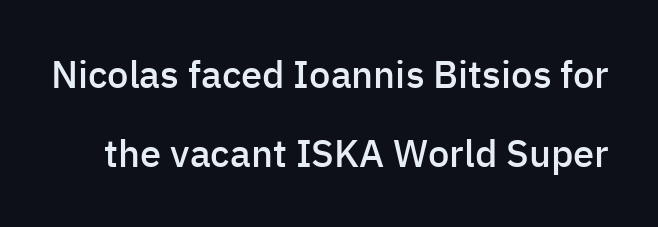
The image shows 38 px semibold sans-serif type, upright; set loose line spacing (2.07x), normal letter spacing, not underlined; low stroke contrast and a medium x-height.
